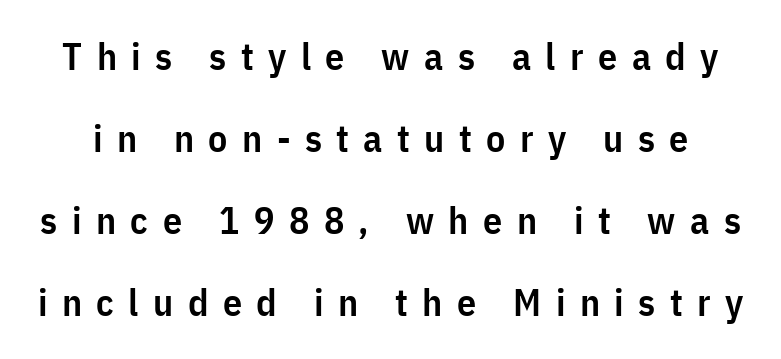
{"serif": "no", "italic": "no", "bold": "semi", "weight": "semibold", "width": "condensed", "stroke_contrast": "low", "x_height": "medium", "monospaced": "no", "underline": "no", "line_spacing": "loose", "line_spacing_ratio": 2.16, "letter_spacing": "wide", "letter_spacing_em": 0.38, "glyph_px": 38}
